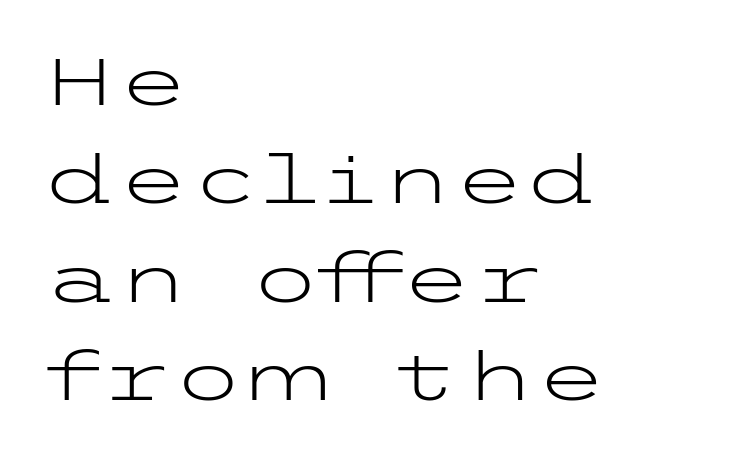
{"serif": "no", "italic": "no", "bold": "no", "weight": "light", "width": "wide", "stroke_contrast": "low", "x_height": "medium", "underline": "no", "align": "left", "line_spacing": "normal", "line_spacing_ratio": 1.49, "letter_spacing": "normal", "letter_spacing_em": 0.0, "glyph_px": 66}
